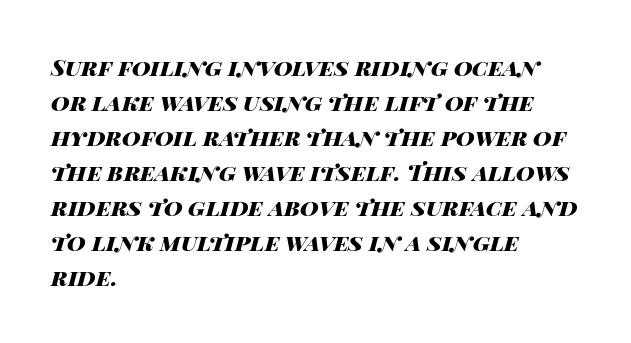
The image shows 23 px bold type, italic (leaning right); set left-aligned, normal line spacing (1.52x), normal letter spacing, not underlined.
